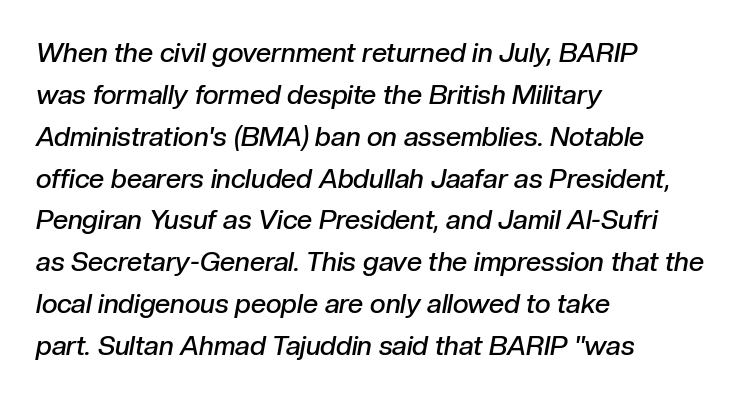
One-word summary of the alignment: left. Leading: standard. The line texture is even and compact thanks to regular tracking. The font is running at a semibold setting, under full bold.
